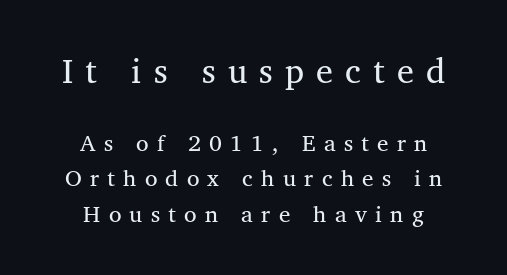
The image shows 34 px regular-weight serif type, upright; set centered, normal line spacing (1.53x), unusually wide letter spacing (+0.36 em), not underlined; the first (top) block is 1.48x larger; medium stroke contrast and a medium x-height.
